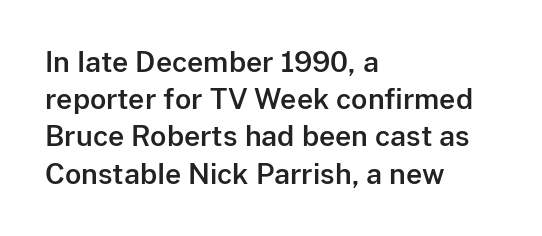
The image shows 28 px sans-serif type, upright; set left-aligned, normal line spacing (1.33x), normal letter spacing, not underlined; low stroke contrast and a medium x-height.
